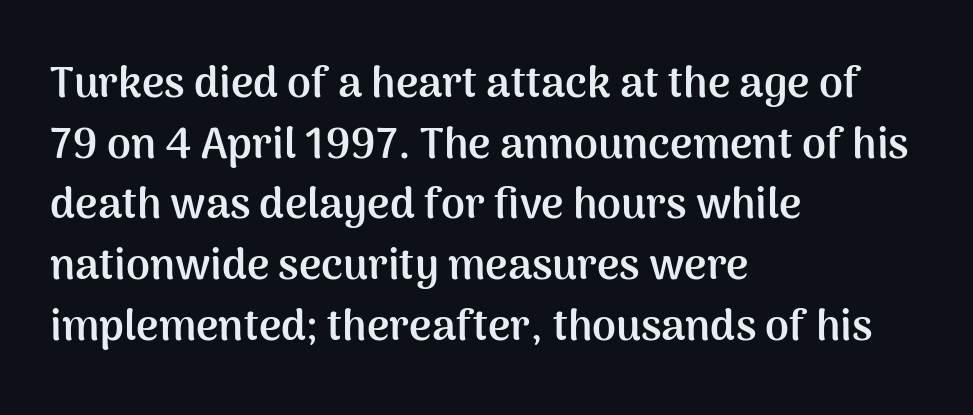
Q: Is the text bold? A: Yes.
Q: Is the text italic (slanted)? A: No, it is upright.
Q: Is the typeface a serif or a sans-serif typeface? A: Sans-serif.
Q: Is the text underlined? A: No.
Q: How is the paragraph aligned? A: Left-aligned.
Q: Is the spacing between letters normal or unusually wide? A: Normal.
Q: Is the spacing between lines tight, normal or loose? A: Normal.
Q: Width (condensed, normal, or wide)? A: Normal.
Q: Stroke contrast? A: Medium.
Q: x-height? A: Medium.
Q: Monospaced? A: No.
